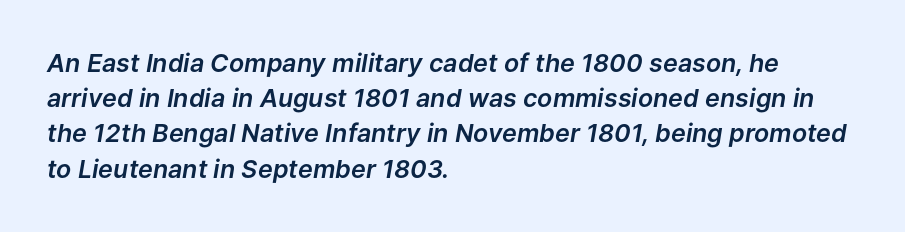
{"italic": "yes", "lean": "right", "slant_degrees": 9, "underline": "no", "align": "left", "line_spacing": "normal", "line_spacing_ratio": 1.41, "letter_spacing": "normal", "letter_spacing_em": 0.0, "glyph_px": 25}
